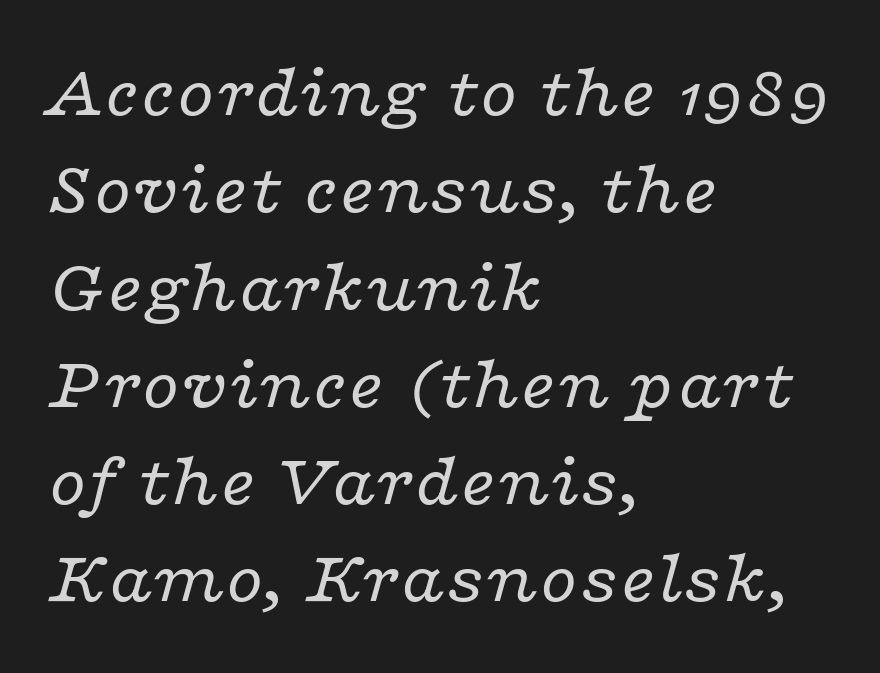
The image shows 76 px regular-weight, wide serif type, italic (leaning right); set left-aligned, normal line spacing (1.28x), normal letter spacing, not underlined; low stroke contrast and a medium x-height.
